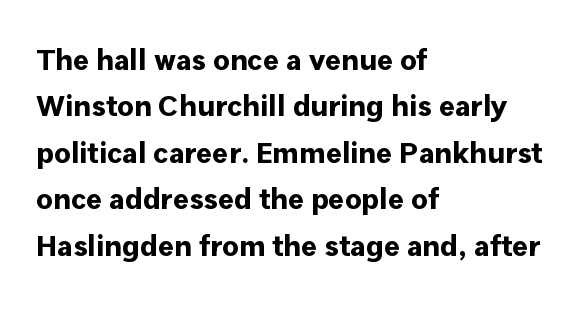
{"serif": "no", "italic": "no", "bold": "yes", "weight": "bold", "width": "normal", "stroke_contrast": "low", "x_height": "medium", "monospaced": "no", "underline": "no", "align": "left", "line_spacing": "normal", "line_spacing_ratio": 1.55, "letter_spacing": "normal", "letter_spacing_em": 0.0, "glyph_px": 30}
